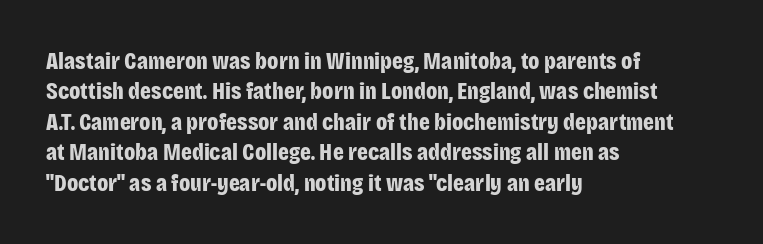
The image shows 24 px bold type, upright; set left-aligned, normal line spacing (1.27x), normal letter spacing, not underlined.
